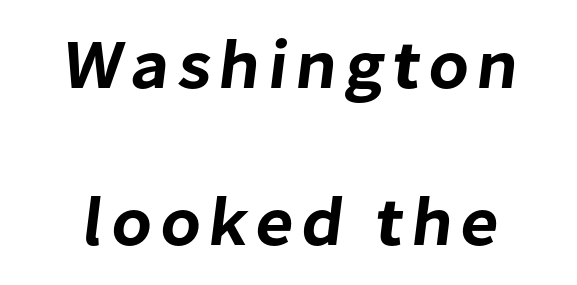
The image shows 70 px sans-serif type; set centered, loose line spacing (2.25x), not underlined; low stroke contrast and a medium x-height.
